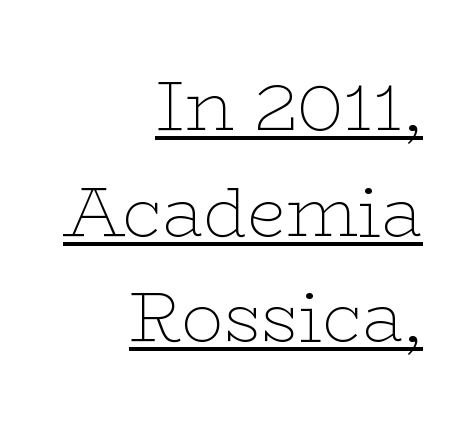
The image shows 70 px thin, wide serif type, upright; set right-aligned, normal line spacing (1.51x), normal letter spacing, underlined; low stroke contrast and a medium x-height.
